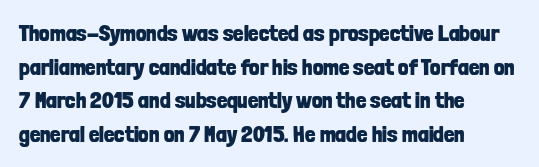
{"italic": "no", "bold": "yes", "underline": "no", "align": "left", "line_spacing": "normal", "line_spacing_ratio": 1.46, "letter_spacing": "normal", "letter_spacing_em": 0.0, "glyph_px": 23}
